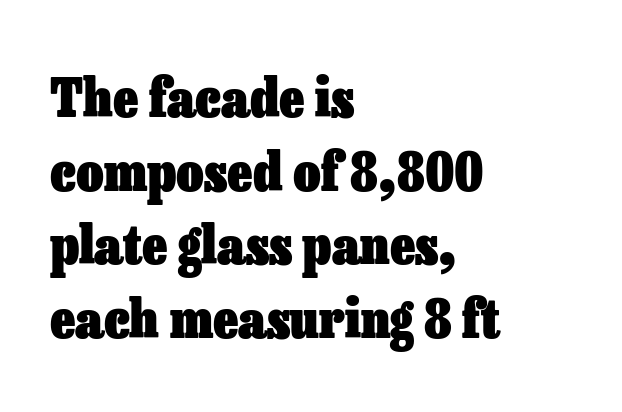
Is the letter spacing exaggerated? No — it looks like the ordinary default. These lines sit exactly where default settings would place them. Descender tails drop into unmarked territory. Compared with an ordinary text face, these strokes are far heavier — a full bold.
